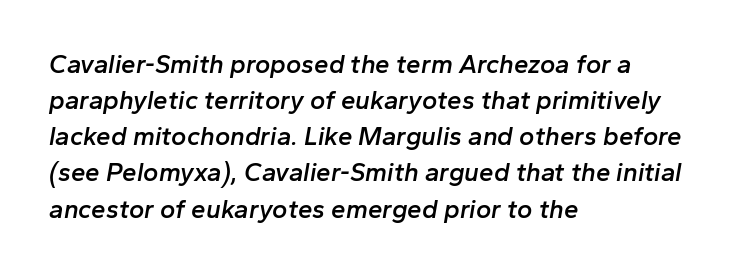
Q: Is the text bold? A: Semi-bold.
Q: Is the text italic (slanted)? A: Yes, it leans right by about 10 degrees.
Q: Is the text underlined? A: No.
Q: How is the paragraph aligned? A: Left-aligned.
Q: Is the spacing between letters normal or unusually wide? A: Normal.
Q: Is the spacing between lines tight, normal or loose? A: Normal.
